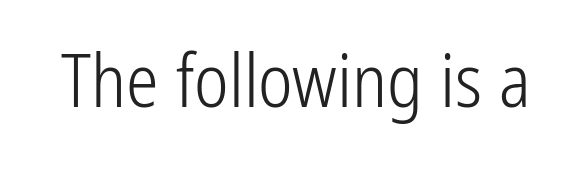
{"serif": "no", "italic": "no", "bold": "no", "weight": "light", "width": "condensed", "stroke_contrast": "low", "x_height": "medium", "monospaced": "no", "underline": "no", "letter_spacing": "normal", "letter_spacing_em": 0.0, "glyph_px": 73}
